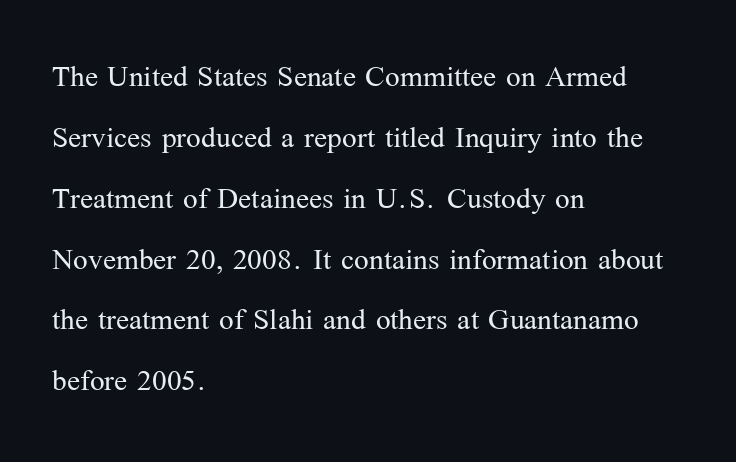
These lines sit exactly where default settings would place them. Quick note: underline off. The passage is arranged the way most books set body copy — flush left. What stands out about the letter spacing? Nothing — it is the standard amount.
